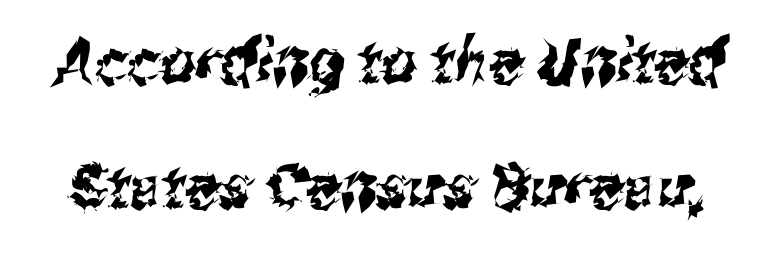
{"serif": "no", "width": "condensed", "stroke_contrast": "medium", "x_height": "medium", "monospaced": "no", "underline": "no", "line_spacing": "loose", "line_spacing_ratio": 2.02, "letter_spacing": "normal", "letter_spacing_em": 0.0, "glyph_px": 62}
